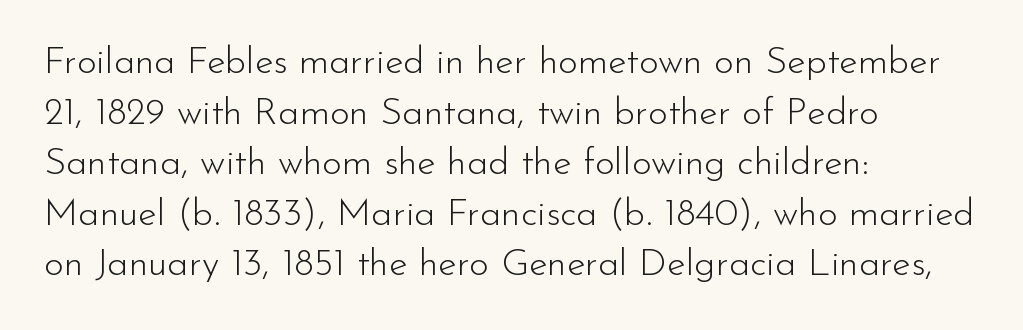
{"serif": "no", "italic": "no", "bold": "no", "weight": "light", "width": "normal", "stroke_contrast": "low", "x_height": "small", "monospaced": "no", "underline": "no", "align": "left", "line_spacing": "normal", "line_spacing_ratio": 1.33, "letter_spacing": "normal", "letter_spacing_em": 0.0, "glyph_px": 38}
